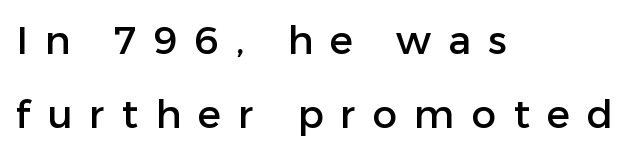
These lines have a slow, spaced-out rhythm from letter to letter. Rendered with straight, roman letterforms. Horizontally, the lines are justified to the leading edge only. Descenders hang freely into open space. Think of a printed novel: that variable character pitch is what you see here.
